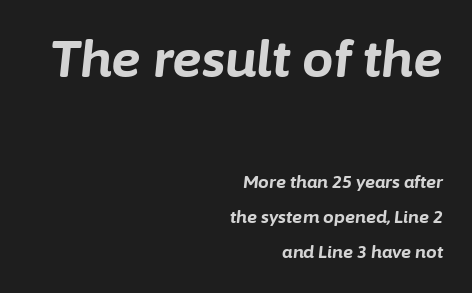
The image shows 50 px bold type, italic (leaning right); set right-aligned, loose line spacing (2.05x), normal letter spacing, not underlined; the first (top) block is 2.94x larger; low stroke contrast and a medium x-height.
